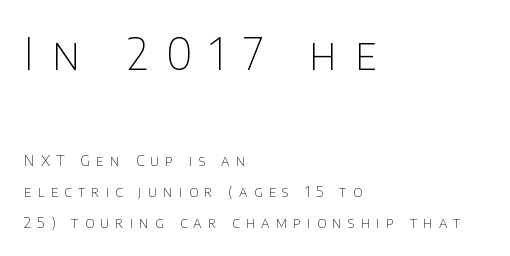
Q: Is the text bold? A: No.
Q: Is the text italic (slanted)? A: No, it is upright.
Q: Is the typeface a serif or a sans-serif typeface? A: Sans-serif.
Q: Is the text underlined? A: No.
Q: How is the paragraph aligned? A: Left-aligned.
Q: Is the spacing between letters normal or unusually wide? A: Unusually wide.
Q: Is the spacing between lines tight, normal or loose? A: Loose.
Q: Which block of text is set in a larger size, the first (top) or the second (bottom)? A: The first (top) one.
Q: Width (condensed, normal, or wide)? A: Normal.
Q: Stroke contrast? A: Low.
Q: x-height? A: Large.
Q: Monospaced? A: No.
